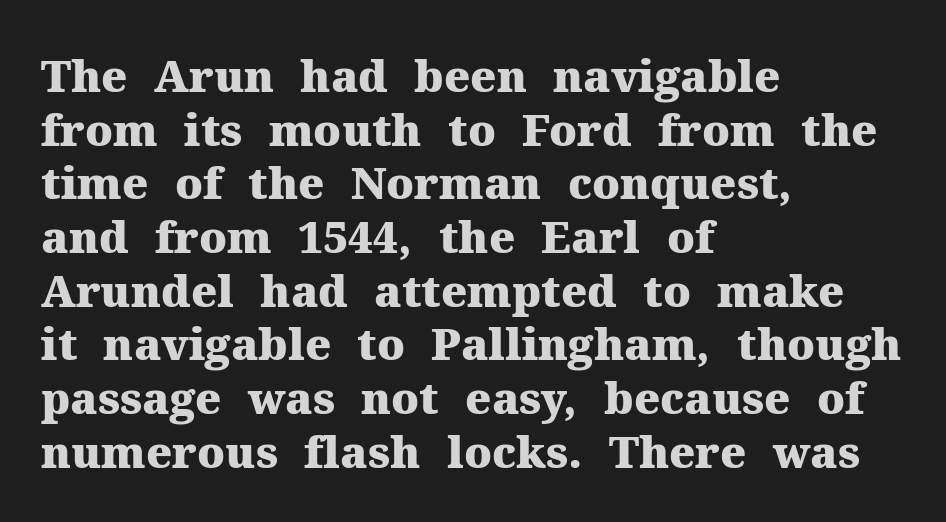
The image shows 44 px heavy serif type, upright; set left-aligned, line spacing 1.22x, normal letter spacing, not underlined; medium stroke contrast and a medium x-height.
